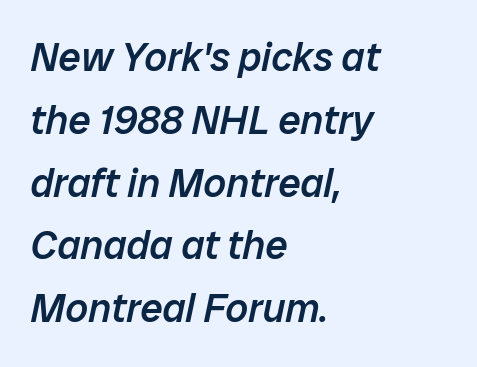
{"italic": "yes", "lean": "right", "slant_degrees": 12, "bold": "semi", "weight": "semibold", "width": "normal", "stroke_contrast": "low", "x_height": "medium", "monospaced": "no", "underline": "no", "align": "left", "line_spacing": "normal", "line_spacing_ratio": 1.57, "letter_spacing": "normal", "letter_spacing_em": 0.0, "glyph_px": 40}
